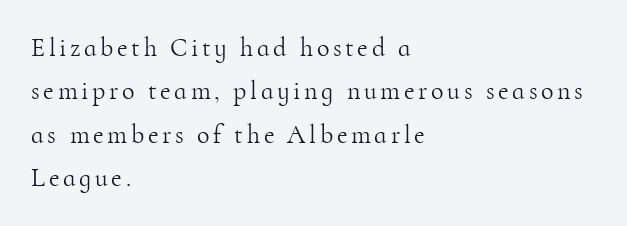
The string is rendered with underlining switched off. Stroke mass is kept to a normal reading level or below. This rendering uses left alignment, leaving the right contour irregular. Regular leading. Italic: no, the glyphs are upright roman.
